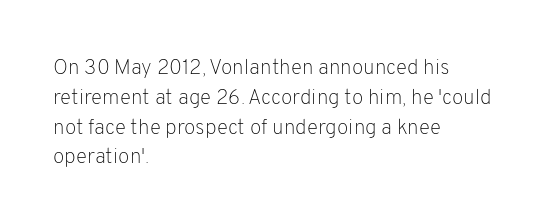
The image shows 21 px text type, upright; set left-aligned, normal line spacing (1.42x), normal letter spacing, not underlined.
